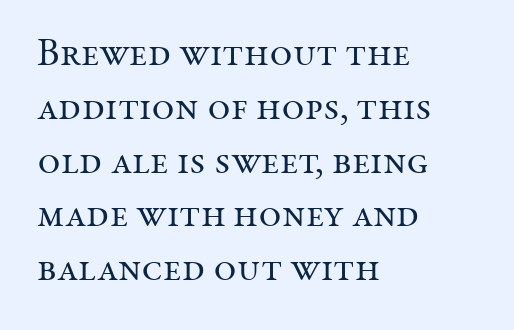
This rendering leaves character spacing at its baseline value. Stroke mass is kept to a normal reading level or below. Anything drawn beneath the words? Only blank space. I'd call this a serif setting — the letters wear small feet.
